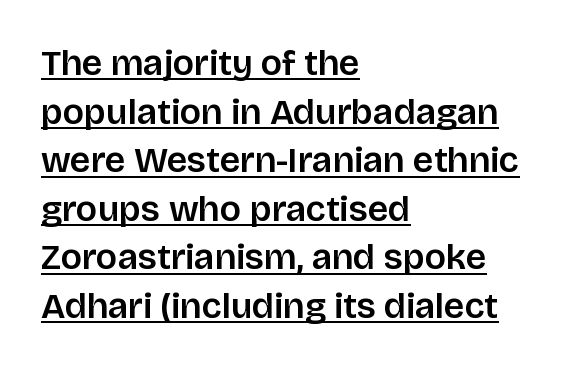
Q: Is the text italic (slanted)? A: No, it is upright.
Q: Is the typeface a serif or a sans-serif typeface? A: Sans-serif.
Q: Is the text underlined? A: Yes.
Q: How is the paragraph aligned? A: Left-aligned.
Q: Is the spacing between letters normal or unusually wide? A: Normal.
Q: Is the spacing between lines tight, normal or loose? A: Normal.
Q: Width (condensed, normal, or wide)? A: Normal.
Q: Stroke contrast? A: Low.
Q: x-height? A: Large.
Q: Monospaced? A: No.
